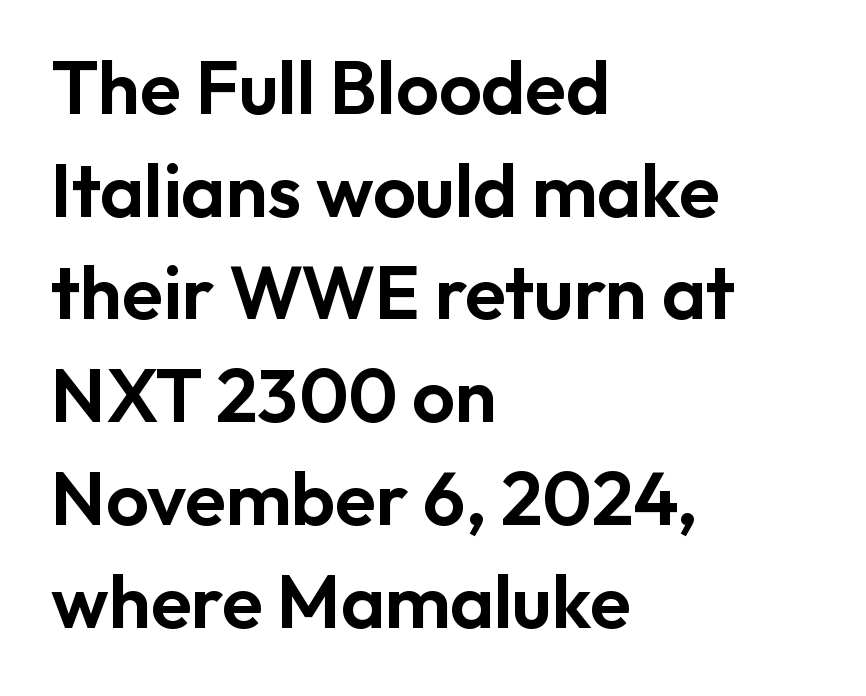
Q: Is the text italic (slanted)? A: No, it is upright.
Q: Is the typeface a serif or a sans-serif typeface? A: Sans-serif.
Q: Is the text underlined? A: No.
Q: How is the paragraph aligned? A: Left-aligned.
Q: Is the spacing between letters normal or unusually wide? A: Normal.
Q: Is the spacing between lines tight, normal or loose? A: Normal.
Q: Width (condensed, normal, or wide)? A: Normal.
Q: Stroke contrast? A: Low.
Q: x-height? A: Medium.
Q: Monospaced? A: No.
